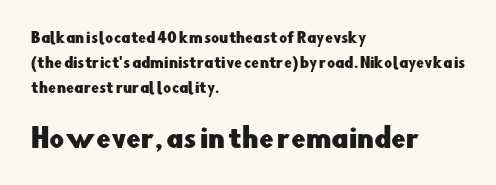
{"italic": "no", "underline": "no", "align": "left", "line_spacing_ratio": 1.78, "letter_spacing": "normal", "letter_spacing_em": 0.0, "larger_block": "second", "size_ratio": 1.86, "glyph_px": 26}
